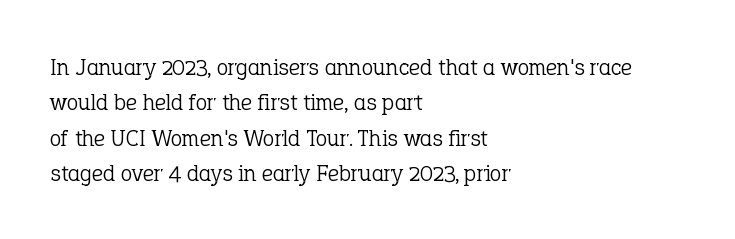
The image shows 24 px text type, upright; set left-aligned, normal line spacing (1.47x), normal letter spacing, not underlined.
